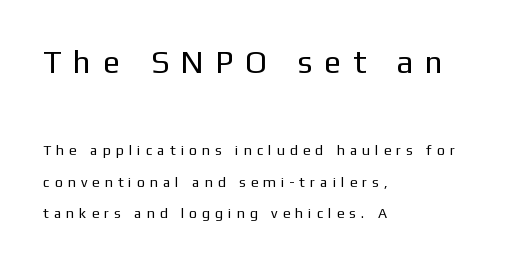
Size contrast runs from large at the top to small at the bottom. Is this a fixed-width face? No — the glyphs have proportional, varying widths. Stroke thickness stays within the range of a standard reading face or lighter. You can tell it's not italic because the verticals are truly vertical. A sans-serif font was chosen for this passage.
